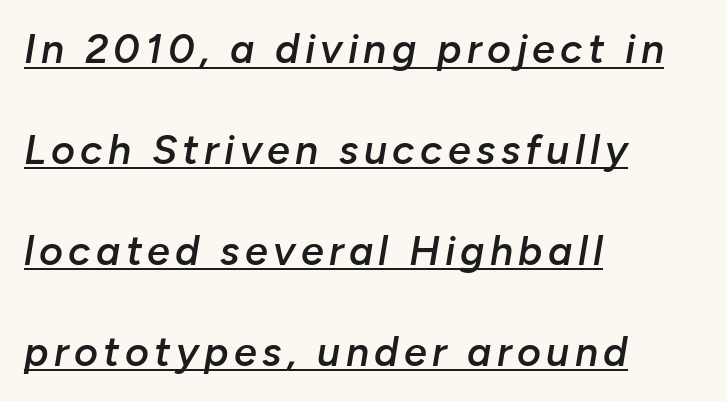
{"italic": "yes", "lean": "right", "slant_degrees": 10, "bold": "semi", "weight": "semibold", "width": "normal", "stroke_contrast": "low", "x_height": "medium", "monospaced": "no", "underline": "yes", "align": "left", "line_spacing": "loose", "line_spacing_ratio": 2.46, "glyph_px": 41}
